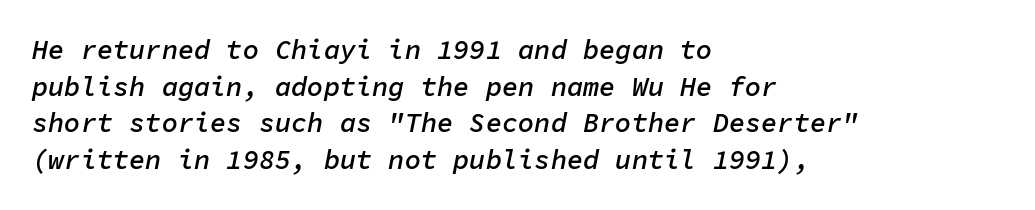
Q: Is the text bold? A: Semi-bold.
Q: Is the text italic (slanted)? A: Yes, it leans right by about 11 degrees.
Q: Is the text underlined? A: No.
Q: How is the paragraph aligned? A: Left-aligned.
Q: Is the spacing between letters normal or unusually wide? A: Normal.
Q: Is the spacing between lines tight, normal or loose? A: Normal.
